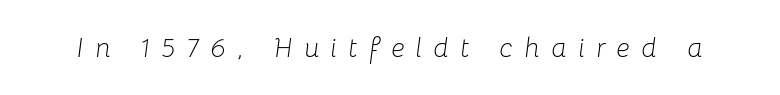
Quick note: underline off. Someone cranked the tracking dial way up on this one. Weight: not bold — regular or lighter. Slant detected: the letters are inclined.
